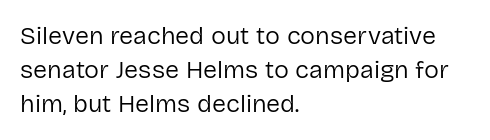
{"italic": "no", "bold": "no", "underline": "no", "align": "left", "line_spacing": "normal", "line_spacing_ratio": 1.37, "letter_spacing": "normal", "letter_spacing_em": 0.0, "glyph_px": 25}
